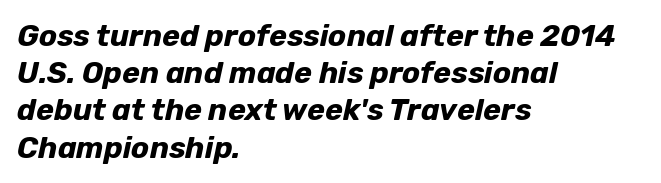
The image shows 30 px bold type, italic (leaning right); set left-aligned, line spacing 1.24x, normal letter spacing, not underlined; low stroke contrast and a medium x-height.
